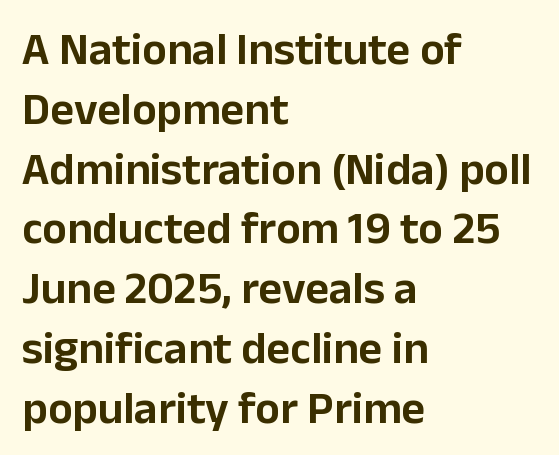
{"serif": "no", "italic": "no", "width": "normal", "stroke_contrast": "low", "x_height": "medium", "monospaced": "no", "underline": "no", "align": "left", "line_spacing": "normal", "line_spacing_ratio": 1.3, "letter_spacing": "normal", "letter_spacing_em": 0.0, "glyph_px": 46}
